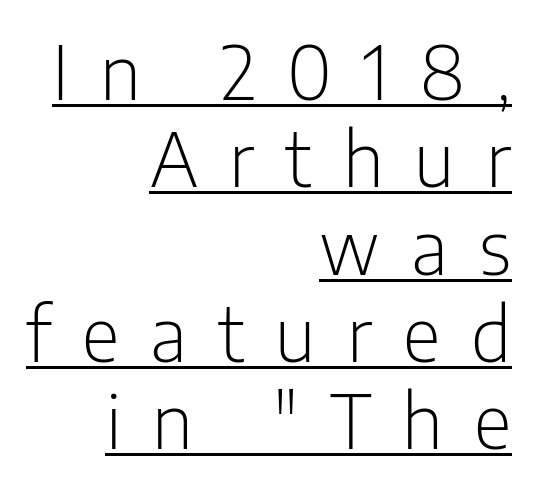
Q: Is the text bold? A: No.
Q: Is the text italic (slanted)? A: No, it is upright.
Q: Is the typeface a serif or a sans-serif typeface? A: Sans-serif.
Q: Is the text underlined? A: Yes.
Q: How is the paragraph aligned? A: Right-aligned.
Q: Is the spacing between letters normal or unusually wide? A: Unusually wide.
Q: Width (condensed, normal, or wide)? A: Condensed.
Q: Stroke contrast? A: Low.
Q: x-height? A: Medium.
Q: Monospaced? A: No.
